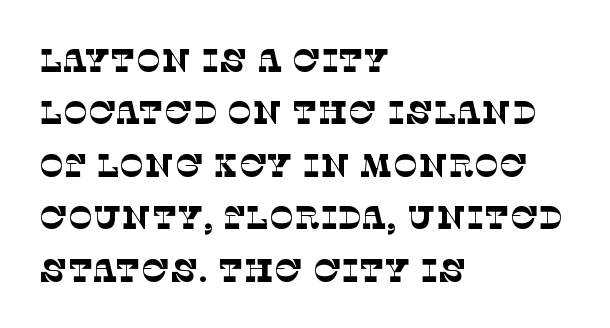
Q: Is the text bold? A: No.
Q: Is the typeface a serif or a sans-serif typeface? A: Serif.
Q: Is the text underlined? A: No.
Q: How is the paragraph aligned? A: Left-aligned.
Q: Is the spacing between letters normal or unusually wide? A: Normal.
Q: Is the spacing between lines tight, normal or loose? A: Normal.
Q: Width (condensed, normal, or wide)? A: Normal.
Q: Stroke contrast? A: Low.
Q: x-height? A: Large.
Q: Monospaced? A: No.
